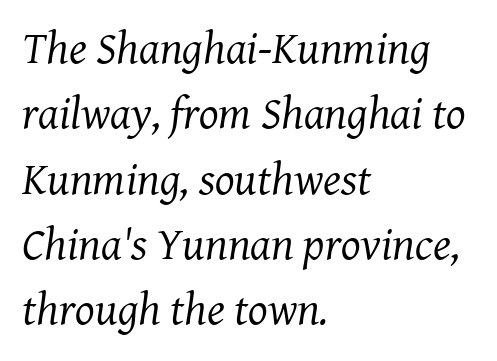
Observe the lean: these are italic letterforms. The line-height multiplier appears to be the usual default. The rendering uses natural spacing where letterforms have individual widths. Standard letterfit; no display-style spreading of the glyphs.
